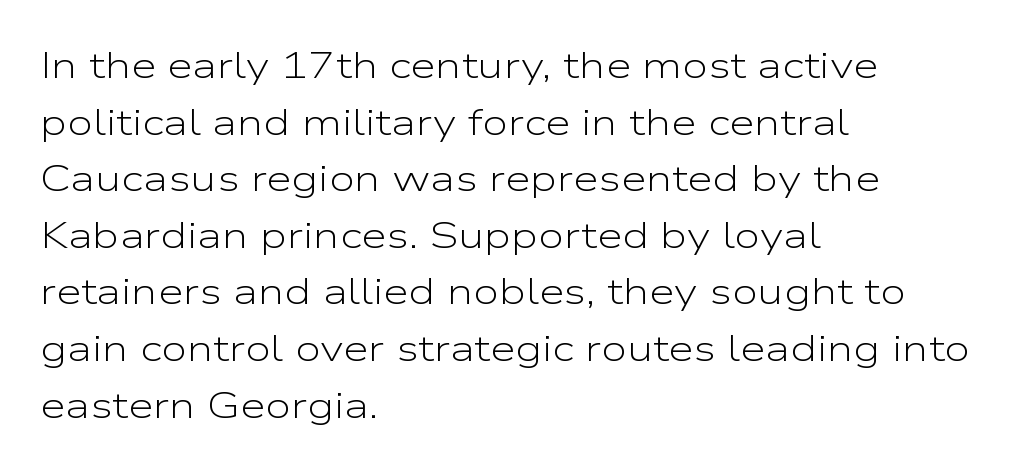
Words appear dense and cohesive because spacing is normal. Is there any slant? The stems are plumb. The passage shown stacks its lines at a standard gap. Typographically, this falls in the sans-serif category.
